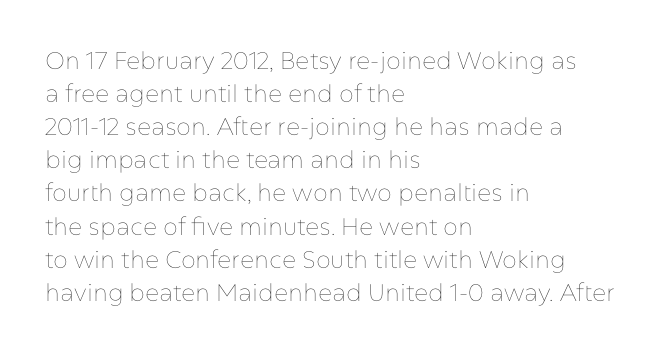
Horizontally, the lines are justified to the leading edge only. A roman cut, with each character standing at attention. The lines sit at an ordinary, default distance from one another. The font sits on the lighter half of the weight spectrum, regular included. Just letters on the line, the space beneath them empty. Standard letterfit; no display-style spreading of the glyphs.
